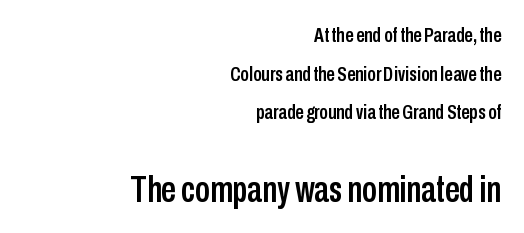
Q: Is the text italic (slanted)? A: No, it is upright.
Q: Is the typeface a serif or a sans-serif typeface? A: Sans-serif.
Q: Is the text underlined? A: No.
Q: How is the paragraph aligned? A: Right-aligned.
Q: Is the spacing between letters normal or unusually wide? A: Normal.
Q: Which block of text is set in a larger size, the first (top) or the second (bottom)? A: The second (bottom) one.
Q: Width (condensed, normal, or wide)? A: Condensed.
Q: Stroke contrast? A: Low.
Q: x-height? A: Medium.
Q: Monospaced? A: No.
